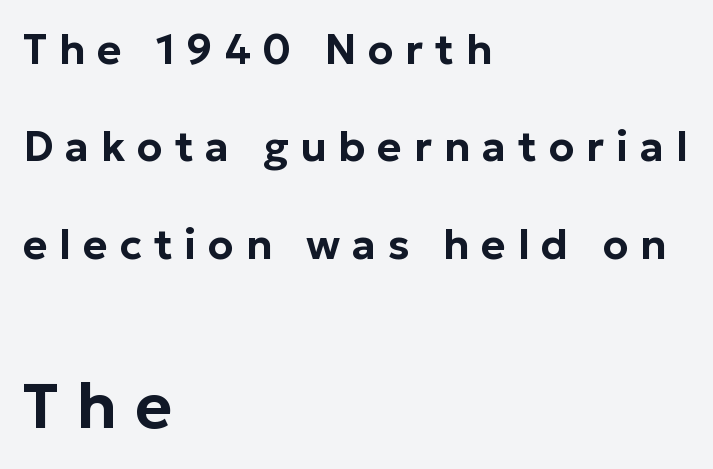
{"serif": "no", "italic": "no", "width": "normal", "stroke_contrast": "low", "x_height": "medium", "monospaced": "no", "underline": "no", "align": "left", "line_spacing": "loose", "line_spacing_ratio": 2.32, "letter_spacing": "wide", "letter_spacing_em": 0.28, "larger_block": "second", "size_ratio": 1.5, "glyph_px": 63}
